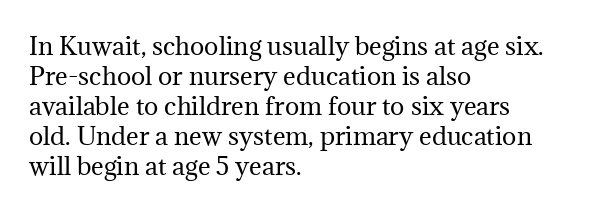
{"italic": "no", "bold": "no", "underline": "no", "align": "left", "line_spacing": "normal", "line_spacing_ratio": 1.25, "letter_spacing": "normal", "letter_spacing_em": 0.0, "glyph_px": 24}
